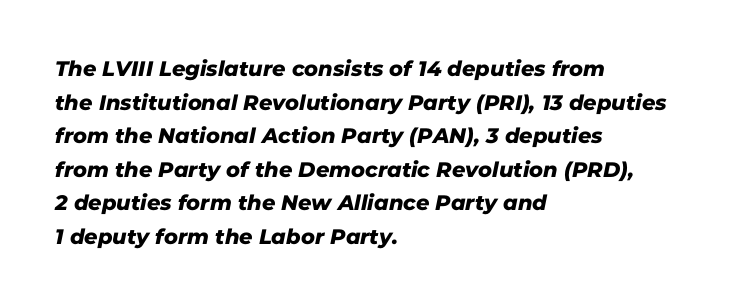
Q: Is the text underlined? A: No.
Q: How is the paragraph aligned? A: Left-aligned.
Q: Is the spacing between letters normal or unusually wide? A: Normal.
Q: Is the spacing between lines tight, normal or loose? A: Normal.
